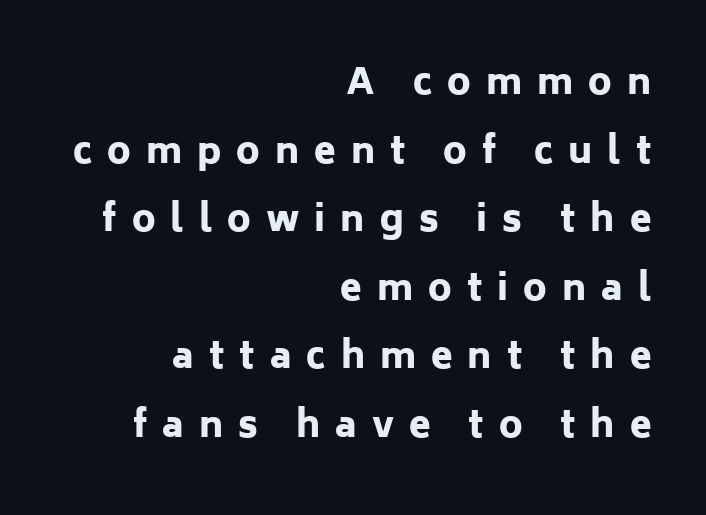
Q: Is the text bold? A: Yes.
Q: Is the text italic (slanted)? A: No, it is upright.
Q: Is the typeface a serif or a sans-serif typeface? A: Sans-serif.
Q: Is the text underlined? A: No.
Q: How is the paragraph aligned? A: Right-aligned.
Q: Is the spacing between letters normal or unusually wide? A: Unusually wide.
Q: Is the spacing between lines tight, normal or loose? A: Loose.
Q: Width (condensed, normal, or wide)? A: Normal.
Q: Stroke contrast? A: Low.
Q: x-height? A: Medium.
Q: Monospaced? A: No.
